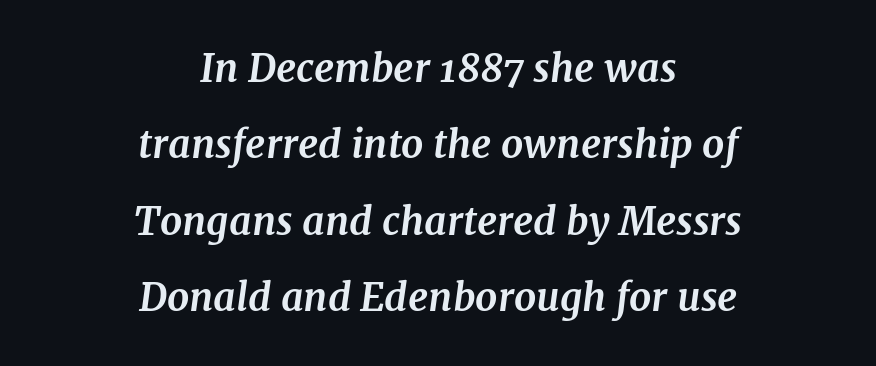
{"serif": "yes", "italic": "yes", "lean": "right", "slant_degrees": 7, "bold": "yes", "weight": "bold", "width": "normal", "stroke_contrast": "medium", "x_height": "medium", "monospaced": "no", "underline": "no", "align": "center", "line_spacing": "loose", "line_spacing_ratio": 1.96, "letter_spacing": "normal", "letter_spacing_em": 0.0, "glyph_px": 39}
